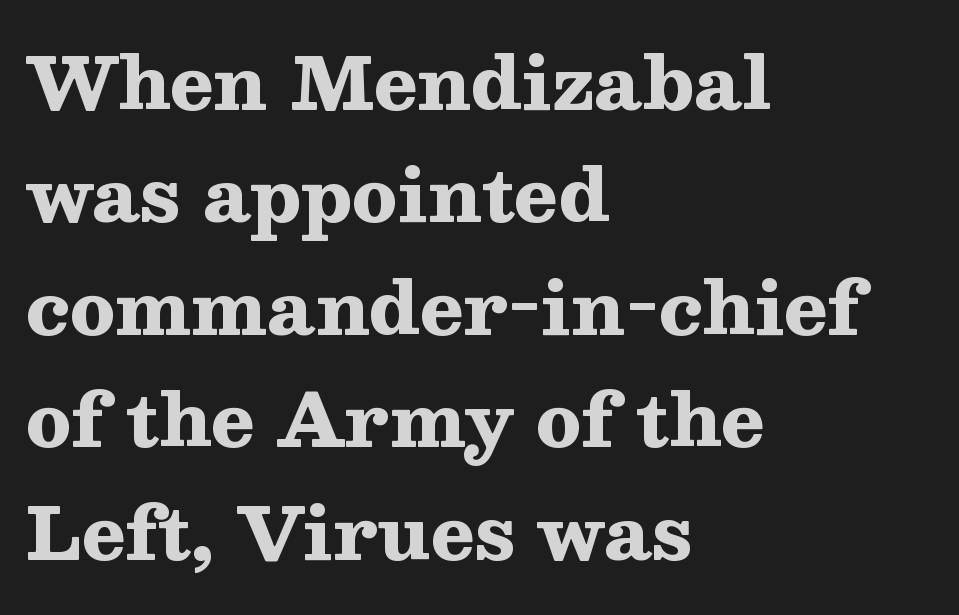
The image shows 73 px heavy, wide serif type, upright; set left-aligned, normal line spacing (1.54x), normal letter spacing, not underlined; medium stroke contrast and a medium x-height.
